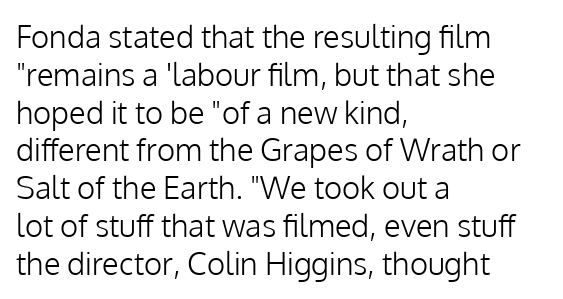
{"serif": "no", "italic": "no", "bold": "no", "weight": "light", "width": "normal", "stroke_contrast": "low", "x_height": "medium", "monospaced": "no", "underline": "no", "align": "left", "line_spacing_ratio": 1.22, "letter_spacing": "normal", "letter_spacing_em": 0.0, "glyph_px": 31}
